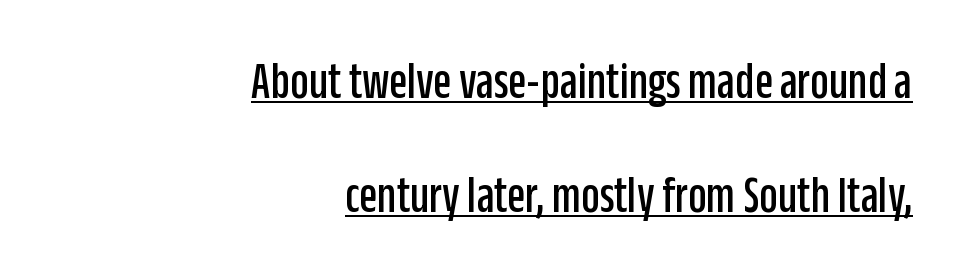
Here the glyphs are tracked normally, forming tight word shapes. Here the designer chose a conventional face with non-uniform glyph widths. Compared with undecorated copy, this sample adds a rule below the words. Where is the straight margin? On the right.
